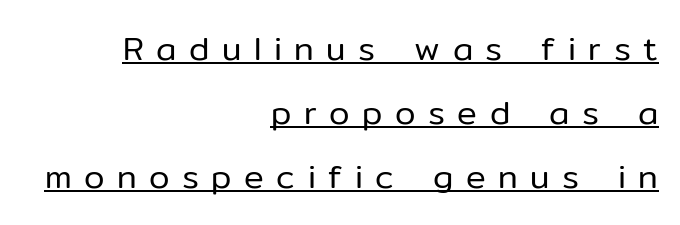
The image shows 33 px regular-weight sans-serif type, upright; set right-aligned, loose line spacing (1.94x), unusually wide letter spacing (+0.38 em), underlined; low stroke contrast and a medium x-height.
